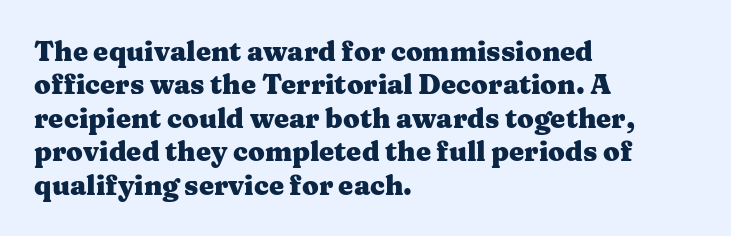
{"italic": "no", "bold": "yes", "underline": "no", "align": "left", "line_spacing_ratio": 1.24, "letter_spacing": "normal", "letter_spacing_em": 0.0, "glyph_px": 27}
